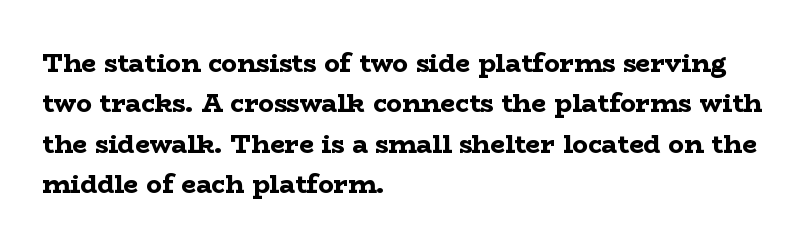
{"italic": "no", "bold": "yes", "underline": "no", "align": "left", "line_spacing": "normal", "line_spacing_ratio": 1.55, "letter_spacing": "normal", "letter_spacing_em": 0.0, "glyph_px": 26}
